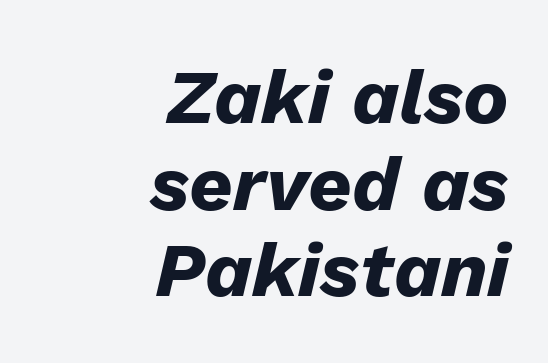
{"italic": "yes", "lean": "right", "slant_degrees": 13, "bold": "yes", "weight": "heavy", "width": "normal", "stroke_contrast": "low", "x_height": "medium", "monospaced": "no", "underline": "no", "align": "right", "line_spacing": "tight", "line_spacing_ratio": 1.14, "letter_spacing": "normal", "letter_spacing_em": 0.0, "glyph_px": 76}
